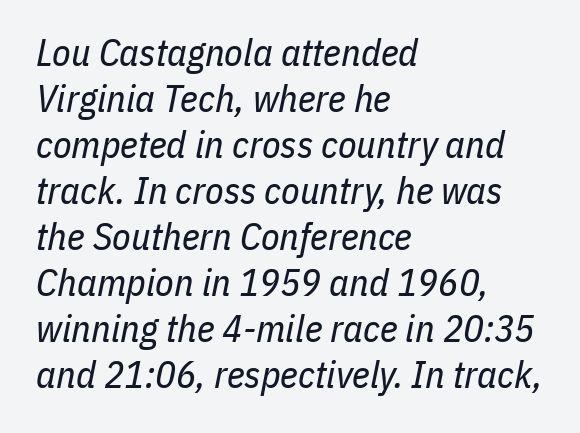
The image shows 38 px regular-weight, condensed type, italic (leaning right); set left-aligned, line spacing 1.21x, normal letter spacing, not underlined; low stroke contrast and a medium x-height.
